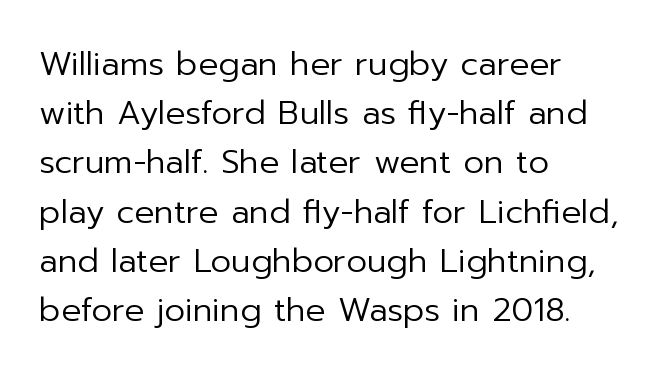
The image shows 33 px regular-weight sans-serif type, upright; set left-aligned, normal line spacing (1.49x), normal letter spacing, not underlined; low stroke contrast and a medium x-height.
